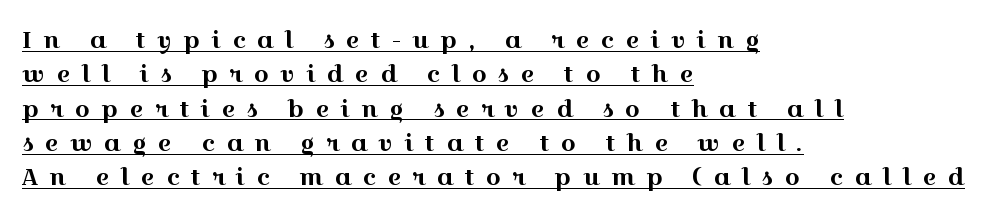
Q: Is the text italic (slanted)? A: No, it is upright.
Q: Is the text underlined? A: Yes.
Q: How is the paragraph aligned? A: Left-aligned.
Q: Is the spacing between letters normal or unusually wide? A: Unusually wide.
Q: Is the spacing between lines tight, normal or loose? A: Normal.
